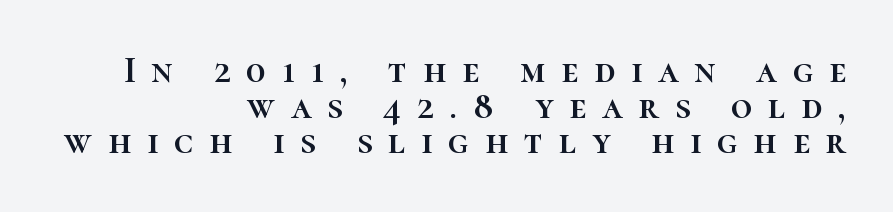
{"italic": "no", "width": "normal", "stroke_contrast": "high", "x_height": "medium", "monospaced": "no", "underline": "no", "align": "right", "line_spacing": "tight", "line_spacing_ratio": 0.96, "letter_spacing": "wide", "letter_spacing_em": 0.43, "glyph_px": 37}
